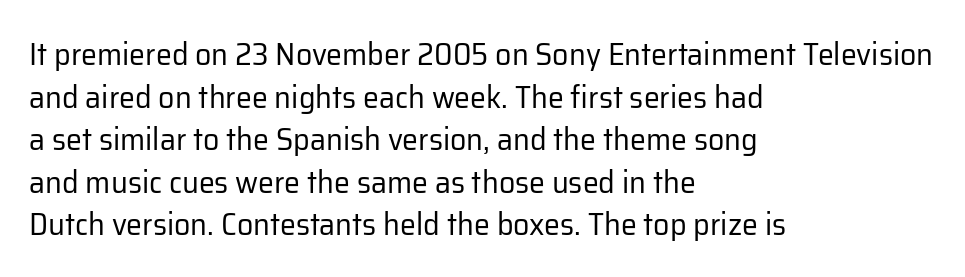
Q: Is the text bold? A: No.
Q: Is the text italic (slanted)? A: No, it is upright.
Q: Is the typeface a serif or a sans-serif typeface? A: Sans-serif.
Q: Is the text underlined? A: No.
Q: How is the paragraph aligned? A: Left-aligned.
Q: Is the spacing between letters normal or unusually wide? A: Normal.
Q: Is the spacing between lines tight, normal or loose? A: Normal.
Q: Width (condensed, normal, or wide)? A: Normal.
Q: Stroke contrast? A: Low.
Q: x-height? A: Medium.
Q: Monospaced? A: No.
